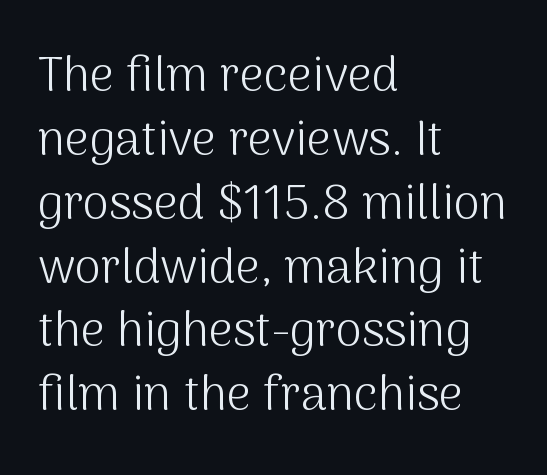
Q: Is the text bold? A: No.
Q: Is the text italic (slanted)? A: No, it is upright.
Q: Is the typeface a serif or a sans-serif typeface? A: Sans-serif.
Q: Is the text underlined? A: No.
Q: How is the paragraph aligned? A: Left-aligned.
Q: Is the spacing between letters normal or unusually wide? A: Normal.
Q: Is the spacing between lines tight, normal or loose? A: Normal.
Q: Width (condensed, normal, or wide)? A: Normal.
Q: Stroke contrast? A: Medium.
Q: x-height? A: Medium.
Q: Monospaced? A: No.
